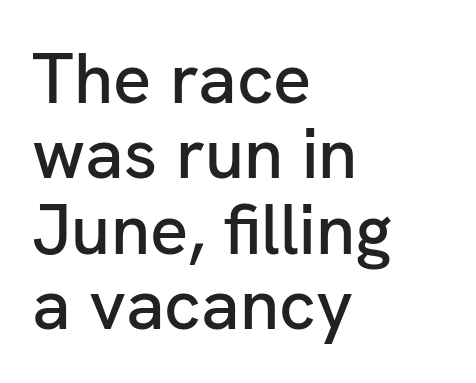
{"serif": "no", "italic": "no", "width": "normal", "stroke_contrast": "low", "x_height": "medium", "monospaced": "no", "underline": "no", "align": "left", "line_spacing": "tight", "line_spacing_ratio": 1.06, "letter_spacing": "normal", "letter_spacing_em": 0.0, "glyph_px": 71}
